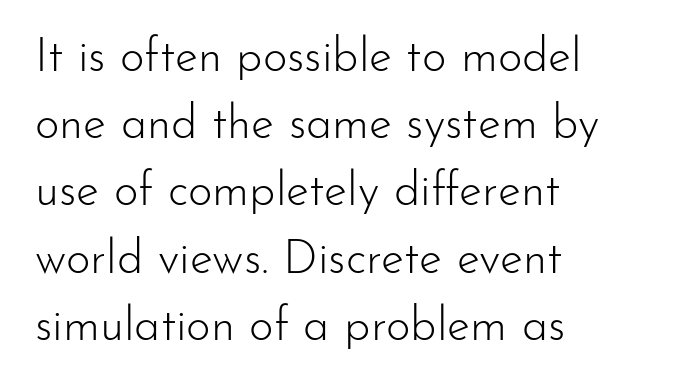
Q: Is the text bold? A: No.
Q: Is the text italic (slanted)? A: No, it is upright.
Q: Is the typeface a serif or a sans-serif typeface? A: Sans-serif.
Q: Is the text underlined? A: No.
Q: How is the paragraph aligned? A: Left-aligned.
Q: Is the spacing between letters normal or unusually wide? A: Normal.
Q: Is the spacing between lines tight, normal or loose? A: Normal.
Q: Width (condensed, normal, or wide)? A: Normal.
Q: Stroke contrast? A: Low.
Q: x-height? A: Small.
Q: Monospaced? A: No.
